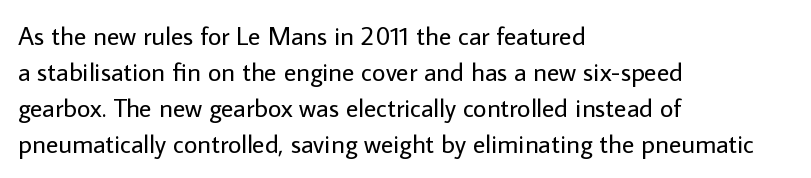
{"italic": "no", "bold": "no", "underline": "no", "align": "left", "line_spacing": "normal", "line_spacing_ratio": 1.38, "letter_spacing": "normal", "letter_spacing_em": 0.0, "glyph_px": 26}
